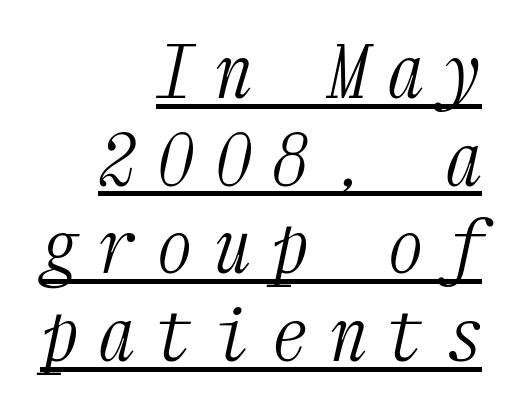
The axis of the letterforms is tilted away from vertical. This sample has the even, mechanical cadence of fixed-width lettering. This is underlined copy, the kind a proofreader might mark for attention. The type family on display is of the serif kind.
